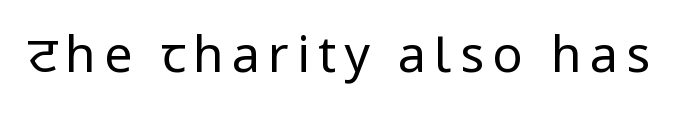
Q: Is the text bold? A: No.
Q: Is the text italic (slanted)? A: No, it is upright.
Q: Is the typeface a serif or a sans-serif typeface? A: Sans-serif.
Q: Is the text underlined? A: No.
Q: Width (condensed, normal, or wide)? A: Condensed.
Q: Stroke contrast? A: Low.
